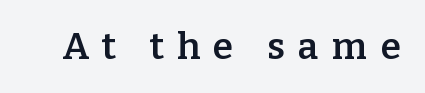
{"serif": "yes", "italic": "no", "bold": "semi", "weight": "semibold", "width": "normal", "stroke_contrast": "low", "x_height": "medium", "monospaced": "no", "underline": "no", "letter_spacing": "wide", "letter_spacing_em": 0.36, "glyph_px": 37}
